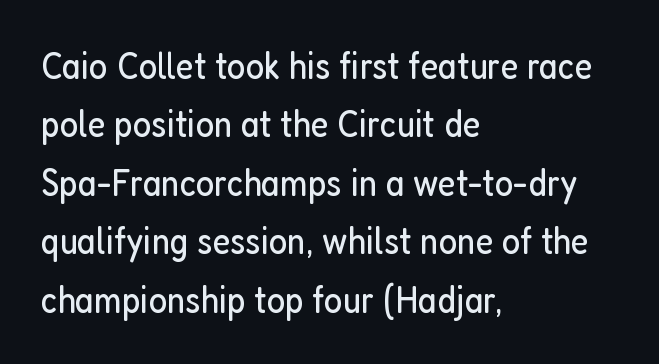
This is sans-serif lettering, the kind often seen on screens and signage. The type sits square on the baseline with zero lean. The paragraph has a hard left edge and a soft right edge. Letter spacing: default. The passage shown is typed in a proportional face where columns would drift. The block of text has a typical density, with ordinary space between rows.
